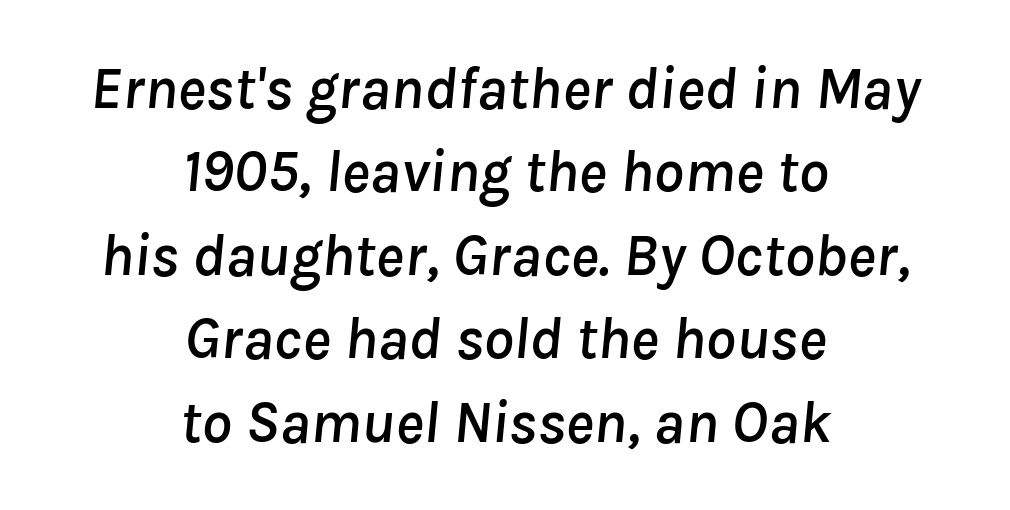
{"italic": "yes", "lean": "right", "slant_degrees": 8, "width": "normal", "stroke_contrast": "low", "x_height": "medium", "monospaced": "no", "underline": "no", "align": "center", "line_spacing": "normal", "line_spacing_ratio": 1.39, "letter_spacing": "normal", "letter_spacing_em": 0.0, "glyph_px": 60}
